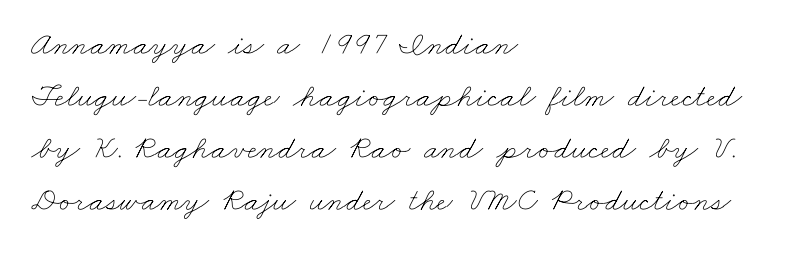
Counters stay open thanks to moderate or lighter strokes. Each line starts at the same left margin while the right side varies. These lines sit exactly where default settings would place them. Descender tails drop into unmarked territory. In terms of letterspacing, this is plain default setting. Proportional: the letters do not fall into vertical columns.
